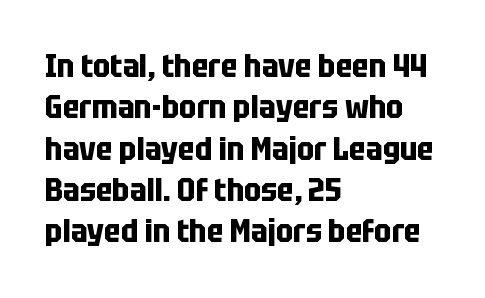
Q: Is the text bold? A: Yes.
Q: Is the text italic (slanted)? A: No, it is upright.
Q: Is the typeface a serif or a sans-serif typeface? A: Sans-serif.
Q: Is the text underlined? A: No.
Q: How is the paragraph aligned? A: Left-aligned.
Q: Is the spacing between letters normal or unusually wide? A: Normal.
Q: Is the spacing between lines tight, normal or loose? A: Normal.
Q: Width (condensed, normal, or wide)? A: Condensed.
Q: Stroke contrast? A: Low.
Q: x-height? A: Large.
Q: Monospaced? A: No.
